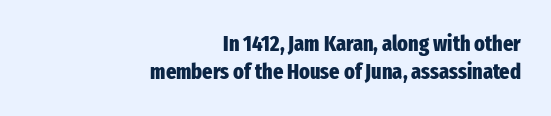
Q: Is the text bold? A: Yes.
Q: Is the text italic (slanted)? A: No, it is upright.
Q: Is the text underlined? A: No.
Q: How is the paragraph aligned? A: Right-aligned.
Q: Is the spacing between letters normal or unusually wide? A: Normal.
Q: Is the spacing between lines tight, normal or loose? A: Normal.
